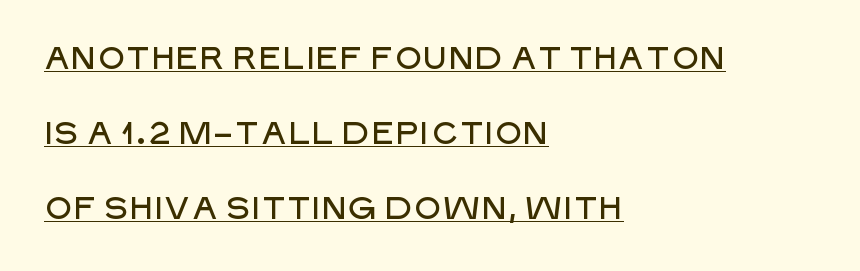
The image shows 31 px sans-serif type, upright; set left-aligned, loose line spacing (2.42x), normal letter spacing, underlined; low stroke contrast and a large x-height.
